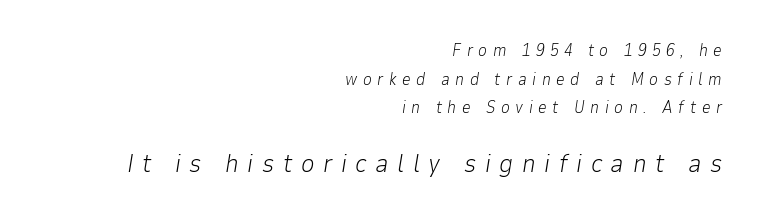
If you drew a ruler down the right edge, every line would touch it. On a weight scale, this lands at 450 or below. The line-height multiplier appears to be the usual default. Lines of text with bare space underneath. Reading top to bottom, the characters get bigger at the block break. Is the type slanted? Yes — the strokes lean at a clear angle.
